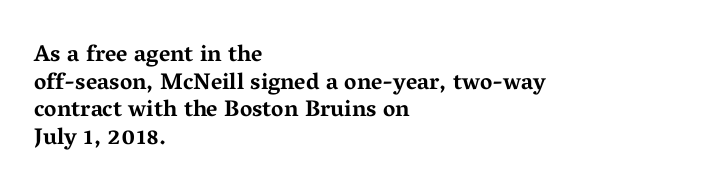
The image shows 23 px bold type, upright; set left-aligned, line spacing 1.2x, normal letter spacing, not underlined.
